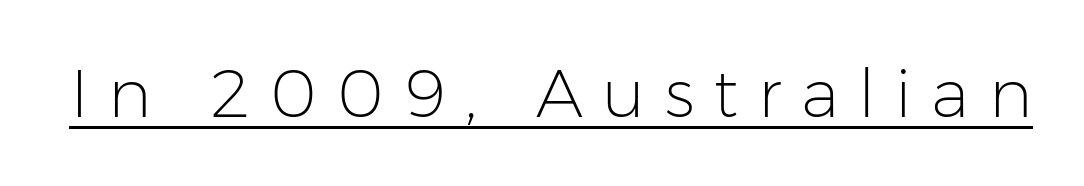
The image shows 67 px light sans-serif type, upright; set unusually wide letter spacing (+0.29 em), underlined; low stroke contrast and a medium x-height.
